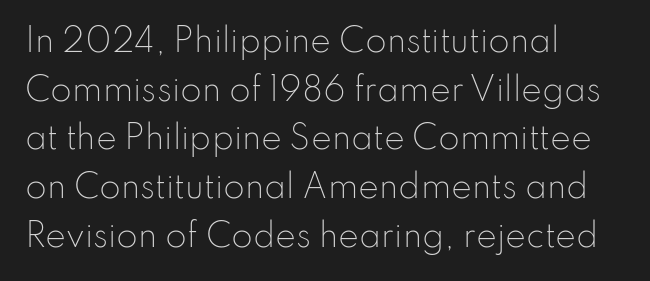
Q: Is the text bold? A: No.
Q: Is the text italic (slanted)? A: No, it is upright.
Q: Is the typeface a serif or a sans-serif typeface? A: Sans-serif.
Q: Is the text underlined? A: No.
Q: How is the paragraph aligned? A: Left-aligned.
Q: Is the spacing between letters normal or unusually wide? A: Normal.
Q: Is the spacing between lines tight, normal or loose? A: Normal.
Q: Width (condensed, normal, or wide)? A: Normal.
Q: Stroke contrast? A: Low.
Q: x-height? A: Small.
Q: Monospaced? A: No.
